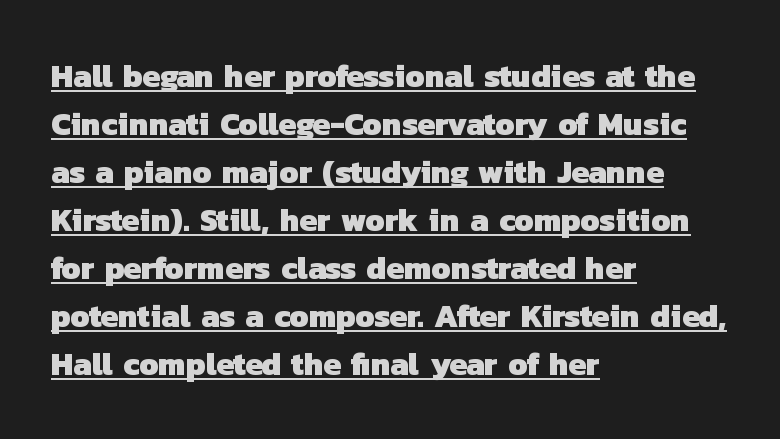
Each word holds together tightly as a unit, with standard inter-letter gaps. Spacing verdict: proportional, widths tailored to each character. These lines sit exactly where default settings would place them. Weight: bold. The compositor pushed each line to the left boundary.
